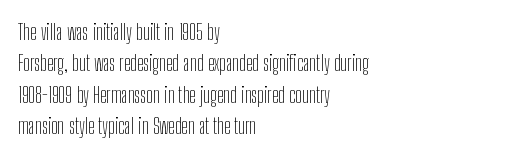
The image shows 22 px text type, upright; set left-aligned, normal line spacing (1.43x), normal letter spacing, not underlined.
